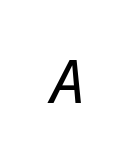
Q: Is the text bold? A: No.
Q: Is the text italic (slanted)? A: Yes, it leans right by about 12 degrees.
Q: Is the text underlined? A: No.
Q: Is the spacing between letters normal or unusually wide? A: Unusually wide.
Q: Width (condensed, normal, or wide)? A: Normal.
Q: Stroke contrast? A: Low.
Q: x-height? A: Medium.
